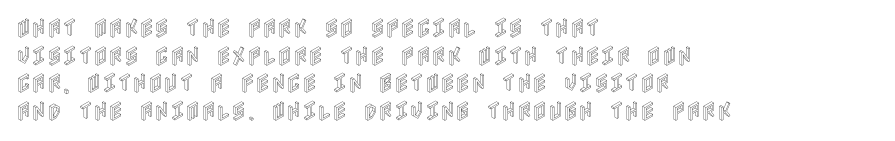
Every character sits straight up, as roman type does. Decoration check: the copy has no underline. A normal amount of white space separates one row of letters from the next. The passage shown has conventional tracking throughout.
